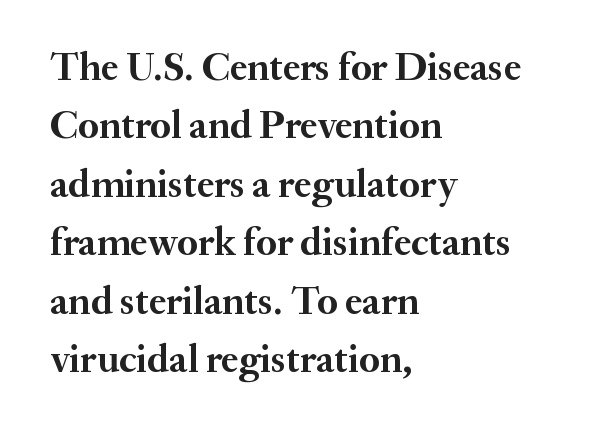
The letters advance in unequal steps, a hallmark of proportional type. Typographically, this falls in the serif category. Horizontal alignment here is leftward, the default for most running prose. Just letters on the line, the space beneath them empty. Posture: upright roman.
